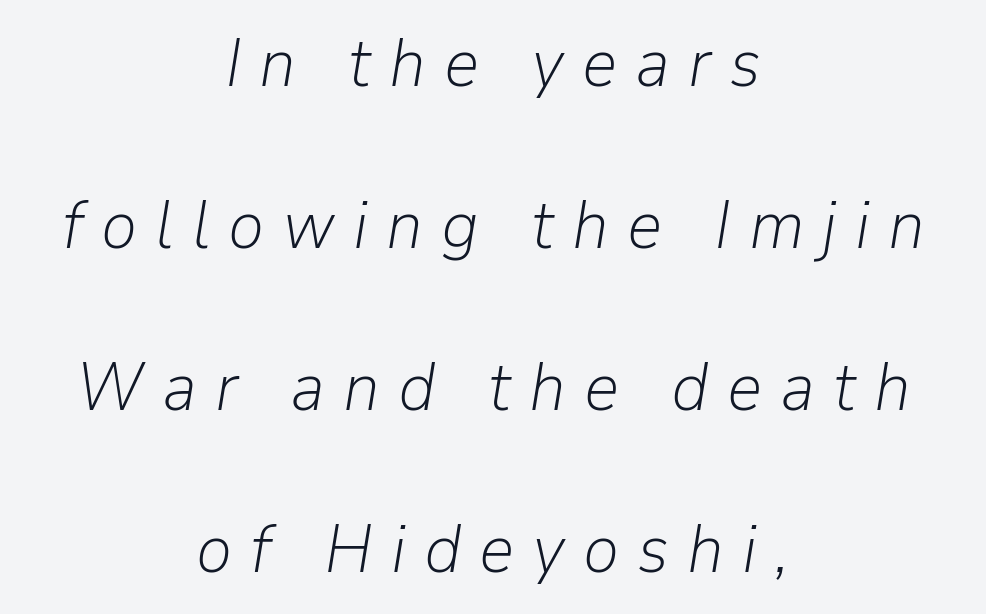
Character widths vary here, with narrow letters taking less room than wide ones. This sample uses expanded letter spacing, leaving extra air between glyphs. The specimen reads as italic at a glance. The passage shown stacks its lines with a broad gap. A clean baseline with only descenders dipping below it. Is the block centered? Yes — each line is placed symmetrically about the middle.
